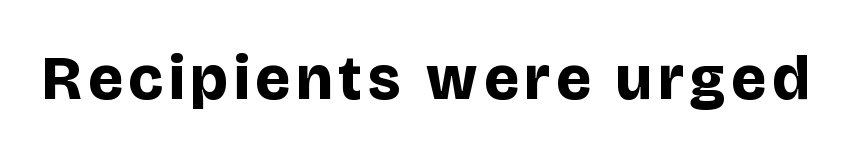
{"serif": "no", "italic": "no", "bold": "yes", "weight": "bold", "width": "normal", "stroke_contrast": "low", "x_height": "large", "monospaced": "no", "underline": "no", "glyph_px": 62}
